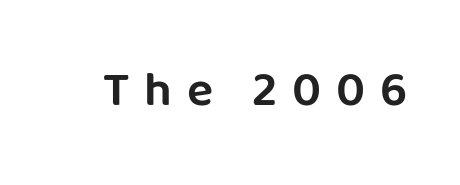
Q: Is the text italic (slanted)? A: No, it is upright.
Q: Is the typeface a serif or a sans-serif typeface? A: Sans-serif.
Q: Is the text underlined? A: No.
Q: Is the spacing between letters normal or unusually wide? A: Unusually wide.
Q: Width (condensed, normal, or wide)? A: Normal.
Q: Stroke contrast? A: Low.
Q: x-height? A: Large.
Q: Monospaced? A: No.
